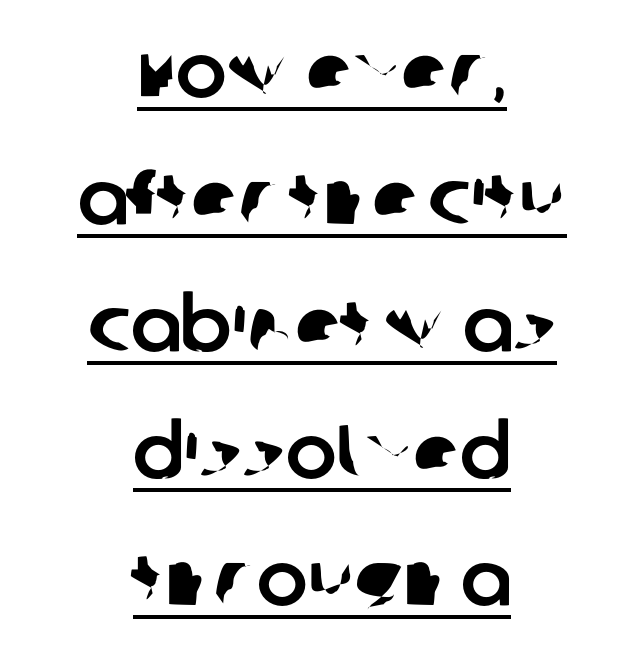
What's the leading like? Ordinary, nothing unusual. Is this a fixed-width face? No — the glyphs have proportional, varying widths. Short note: letters normally spaced. This sample is center-justified, so both line endings float freely. The string is rendered with underlining switched on.
